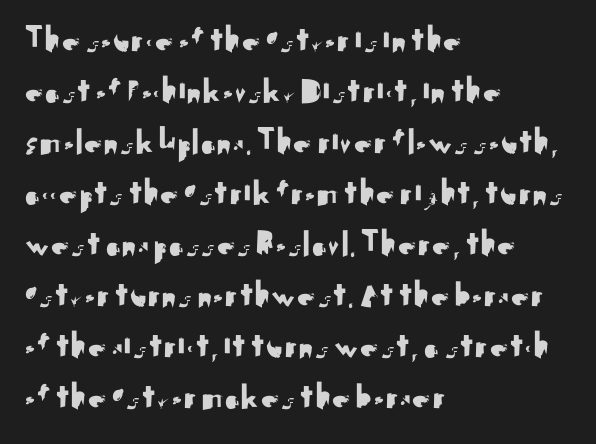
{"serif": "no", "italic": "no", "width": "normal", "stroke_contrast": "medium", "x_height": "small", "monospaced": "no", "underline": "no", "align": "left", "line_spacing": "normal", "line_spacing_ratio": 1.38, "letter_spacing": "normal", "letter_spacing_em": 0.0, "glyph_px": 37}
